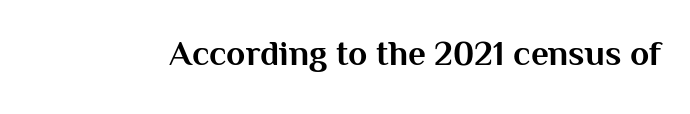
{"serif": "no", "italic": "no", "bold": "yes", "weight": "bold", "width": "normal", "stroke_contrast": "medium", "x_height": "medium", "monospaced": "no", "underline": "no", "letter_spacing": "normal", "letter_spacing_em": 0.0, "glyph_px": 35}
